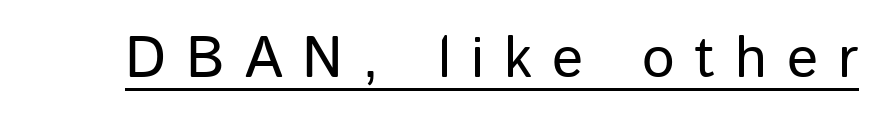
This is the regular roman posture of the typeface. The typeface has the unassuming heft of standard copy or less. Each letter keeps its own natural width here, so spacing adapts to shape. Look at the tracking — it's clearly loosened, letters drifting apart. You can tell from the bare stems that sans-serif type was used.
